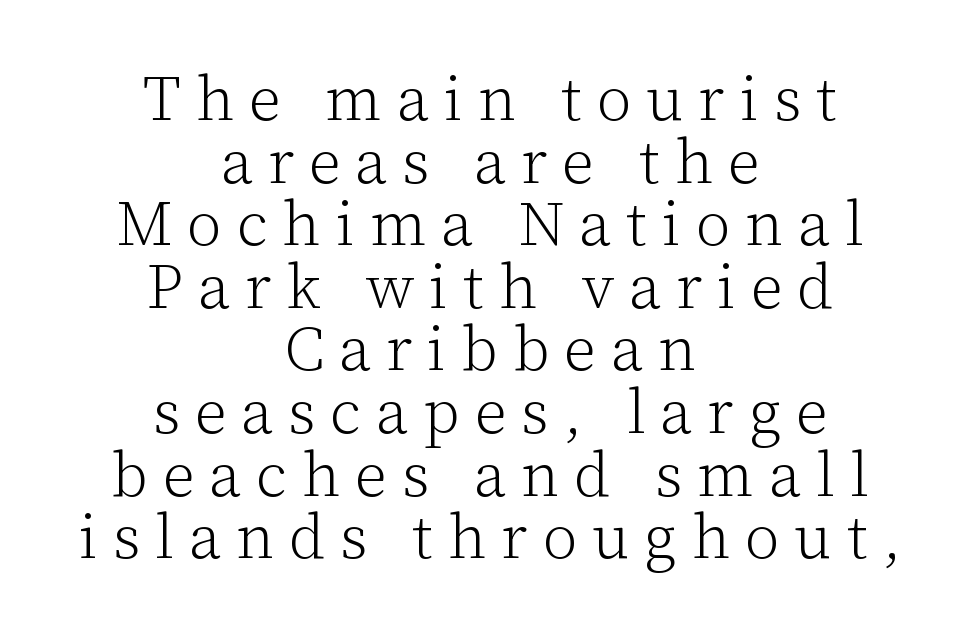
The image shows 62 px light serif type, upright; set centered, tight line spacing (1.01x), unusually wide letter spacing (+0.24 em), not underlined; low stroke contrast and a medium x-height.
